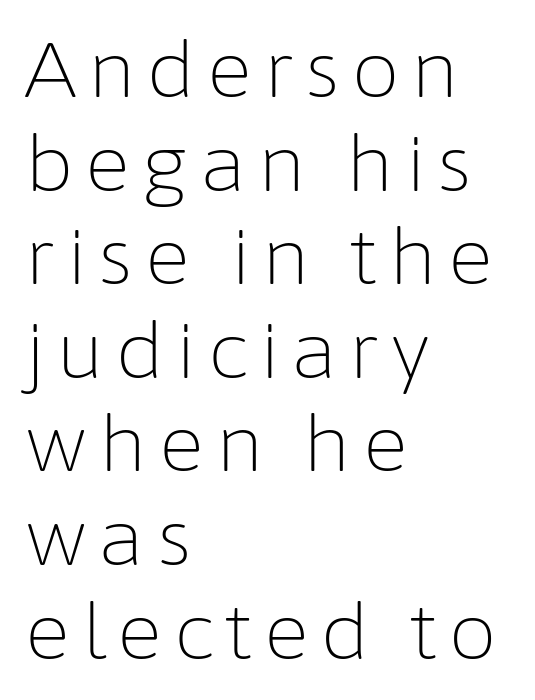
Q: Is the text bold? A: No.
Q: Is the text italic (slanted)? A: No, it is upright.
Q: Is the typeface a serif or a sans-serif typeface? A: Sans-serif.
Q: Is the text underlined? A: No.
Q: How is the paragraph aligned? A: Left-aligned.
Q: Width (condensed, normal, or wide)? A: Normal.
Q: Stroke contrast? A: Low.
Q: x-height? A: Medium.
Q: Monospaced? A: No.
